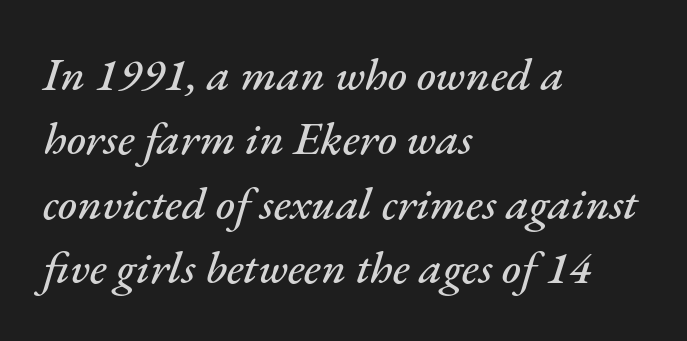
Varying glyph widths throughout — classic text-font behaviour. Observe the lean: these are italic letterforms. Compared with typical paragraphs, the rows here are spaced about the same. The paragraph shown leans on its left margin. Check under the words: just untouched page. Standard letterfit; no display-style spreading of the glyphs.
